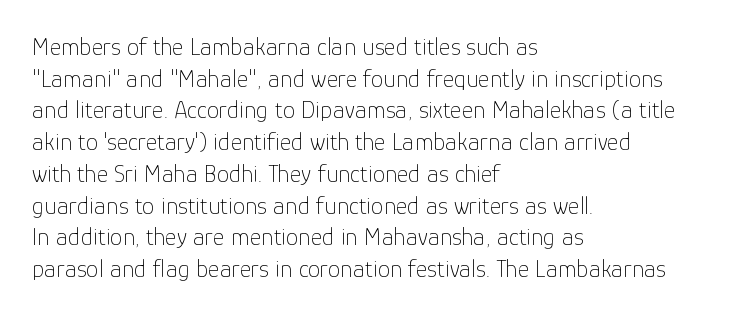
Q: Is the text bold? A: No.
Q: Is the text italic (slanted)? A: No, it is upright.
Q: Is the text underlined? A: No.
Q: How is the paragraph aligned? A: Left-aligned.
Q: Is the spacing between letters normal or unusually wide? A: Normal.
Q: Is the spacing between lines tight, normal or loose? A: Normal.
